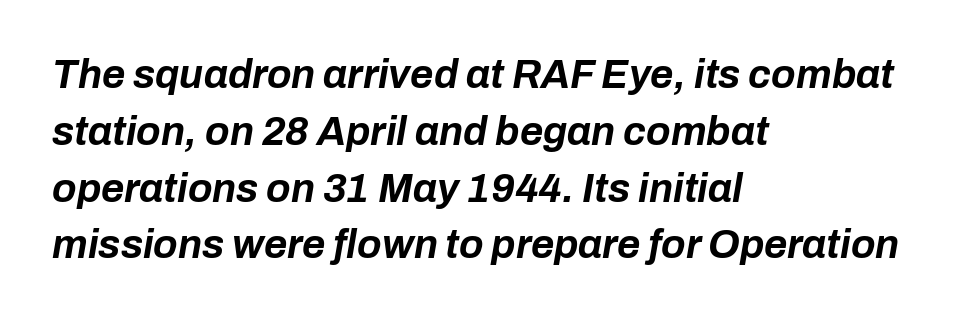
The area under the type is left untouched. Designer's note — italics engaged. Baseline-to-baseline distance is the conventional proportion of letter height. There is no visible air inserted between adjacent glyphs. Horizontally, the lines are justified to the leading edge only. Weight check: bold — yes, fully.
